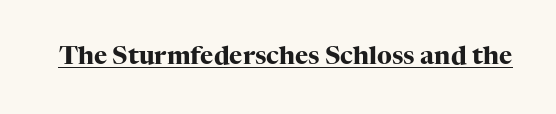
{"italic": "no", "bold": "yes", "underline": "yes", "letter_spacing": "normal", "letter_spacing_em": 0.0, "glyph_px": 25}
